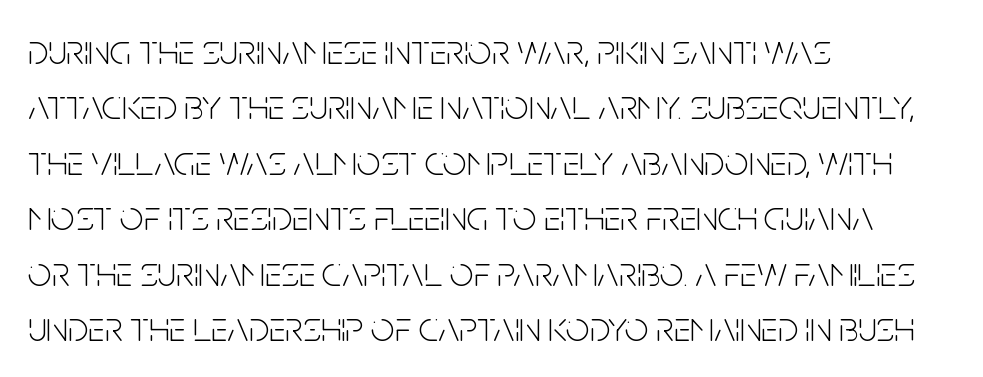
The tracking reads as untouched default to a designer's eye. In CSS terms this would be text-align: left. Regular leading. The typography opts for an upright posture over an oblique one. The space directly below the letters is spotless. Stem width sits at or under what a default text font uses.
